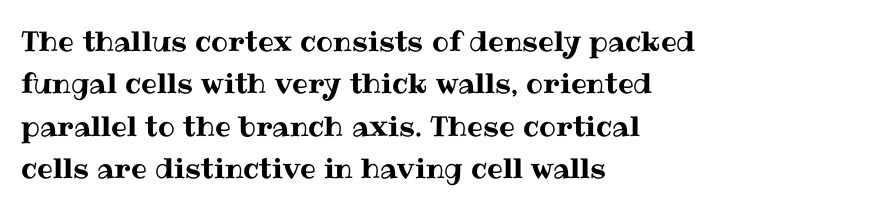
Think of a printed novel: that variable character pitch is what you see here. The letterforms sit shoulder to shoulder at normal distance. Has an underline been added? It has not. Layout note: lines flush left.
